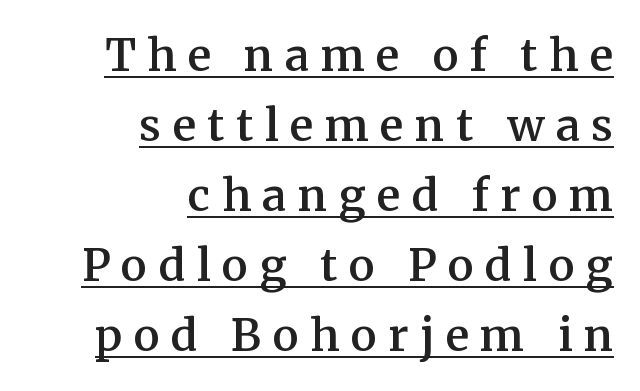
{"serif": "yes", "italic": "no", "bold": "semi", "weight": "semibold", "width": "normal", "stroke_contrast": "medium", "x_height": "medium", "monospaced": "no", "underline": "yes", "align": "right", "line_spacing": "normal", "line_spacing_ratio": 1.59, "letter_spacing": "wide", "letter_spacing_em": 0.26, "glyph_px": 44}
